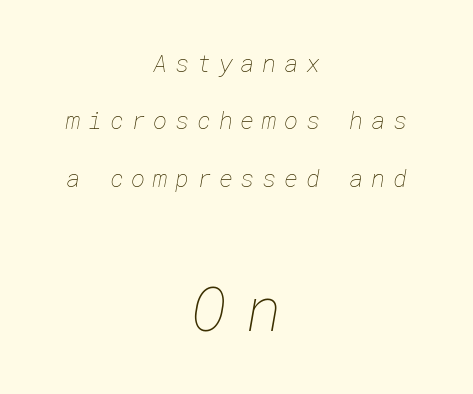
{"bold": "no", "weight": "thin", "width": "normal", "stroke_contrast": "low", "x_height": "medium", "underline": "no", "align": "center", "line_spacing": "loose", "line_spacing_ratio": 2.39, "letter_spacing": "wide", "letter_spacing_em": 0.32, "larger_block": "second", "size_ratio": 2.54, "glyph_px": 61}
